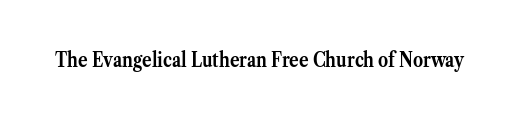
Q: Is the text bold? A: Yes.
Q: Is the text italic (slanted)? A: No, it is upright.
Q: Is the text underlined? A: No.
Q: Is the spacing between letters normal or unusually wide? A: Normal.
